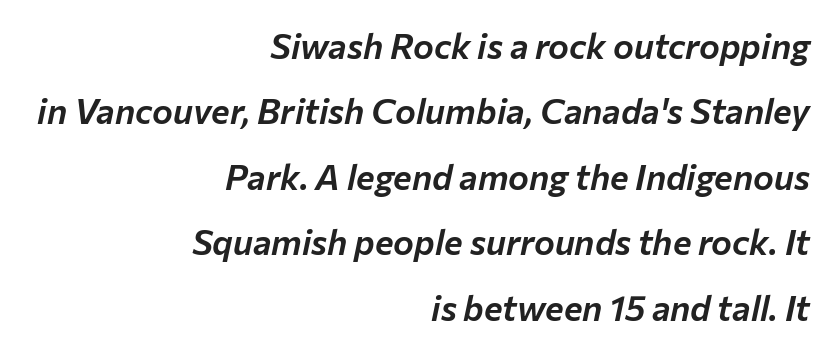
{"italic": "yes", "lean": "right", "slant_degrees": 12, "width": "normal", "stroke_contrast": "low", "x_height": "medium", "monospaced": "no", "underline": "no", "align": "right", "line_spacing_ratio": 1.87, "letter_spacing": "normal", "letter_spacing_em": 0.0, "glyph_px": 35}
